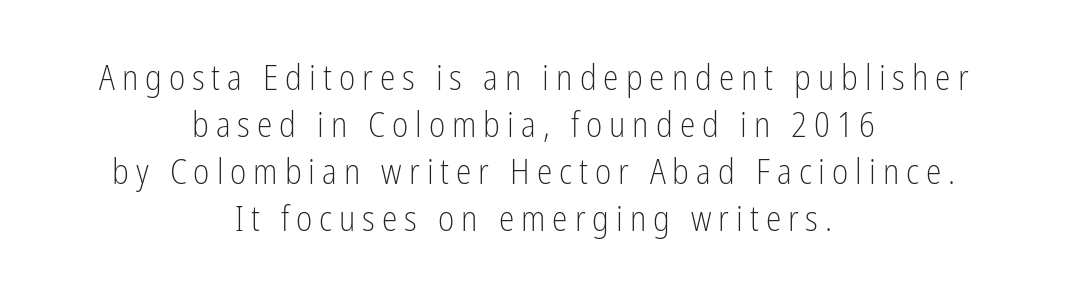
The passage shown is not bold in any degree. The face used here is a sans, in the tradition of grotesques and geometrics. Anything drawn beneath the words? Only blank space. Honestly, the letter spacing is so wide it's the main thing you notice.
